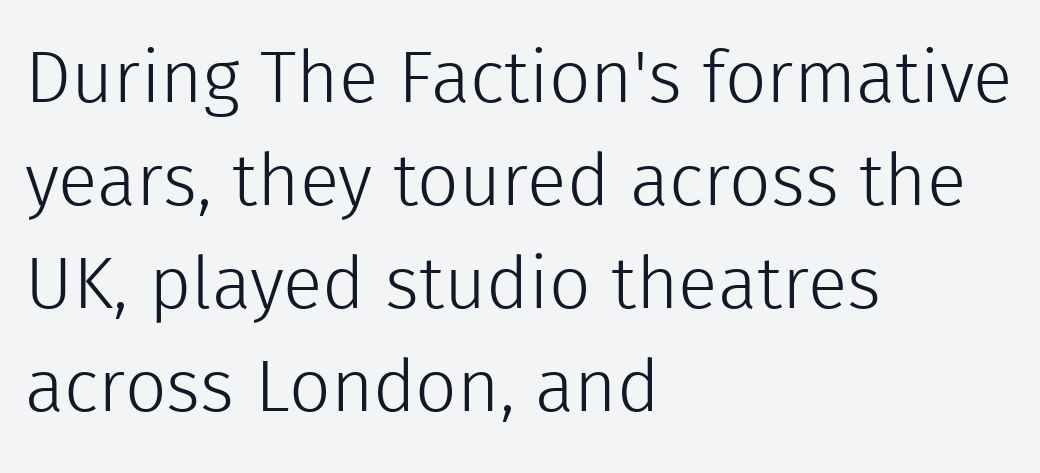
Each line starts at the same left margin while the right side varies. Nope, not italic — everything's standing straight. Tracking here is standard; glyphs follow each other at the usual distance. The weight tops out at a normal text grade. You can tell from the bare stems that sans-serif type was used.
